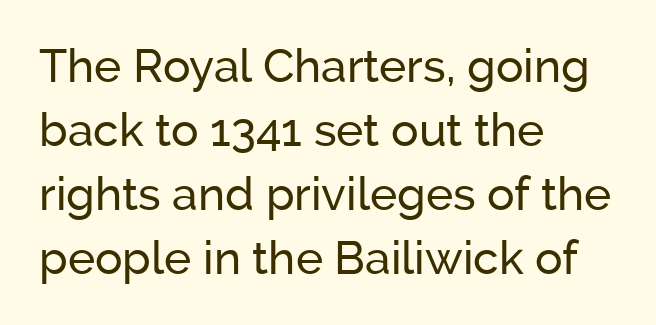
{"serif": "no", "italic": "no", "width": "normal", "stroke_contrast": "low", "x_height": "medium", "monospaced": "no", "underline": "no", "align": "left", "line_spacing": "normal", "line_spacing_ratio": 1.39, "letter_spacing": "normal", "letter_spacing_em": 0.0, "glyph_px": 46}
